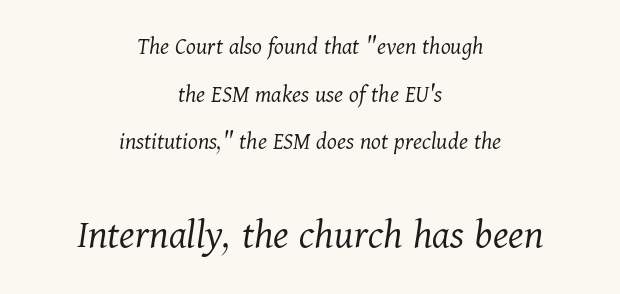
{"serif": "yes", "italic": "yes", "lean": "right", "slant_degrees": 11, "bold": "no", "weight": "light", "width": "normal", "stroke_contrast": "medium", "x_height": "medium", "monospaced": "no", "underline": "no", "align": "center", "line_spacing": "loose", "line_spacing_ratio": 1.91, "letter_spacing": "normal", "letter_spacing_em": 0.0, "larger_block": "second", "size_ratio": 1.72, "glyph_px": 43}
